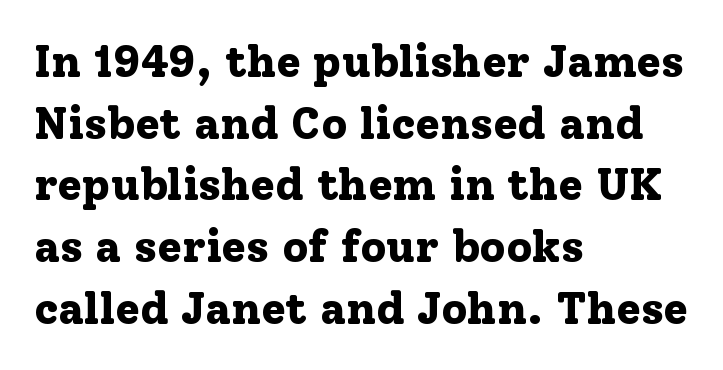
These lines stack with their left ends in a neat column. The rendering uses natural spacing where letterforms have individual widths. Short note: letters normally spaced. Little horizontal feet cap the strokes, marking this as serif type.
